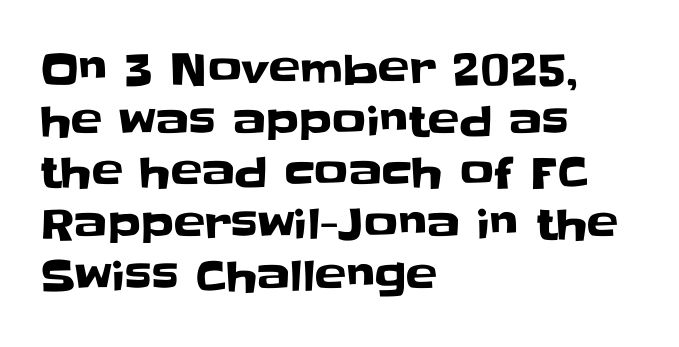
Type without underlining. Each letter keeps its own natural width here, so spacing adapts to shape. The specimen reads as upright at a glance. The face used here is rendered with its standard letterfit.
